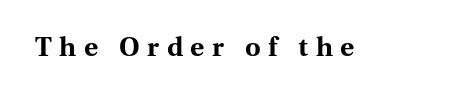
The image shows 27 px bold type, upright; set unusually wide letter spacing (+0.28 em), not underlined.
